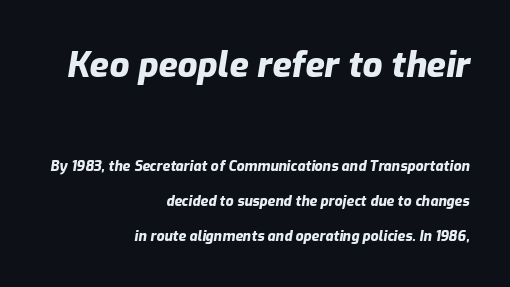
The letters are slanted; this is an italic face. The ragged edge is on the left, which tells us the setting is flush right. The glyphs are unaccompanied by any horizontal stroke below them. Characters follow at the spacing the type designer built in.
